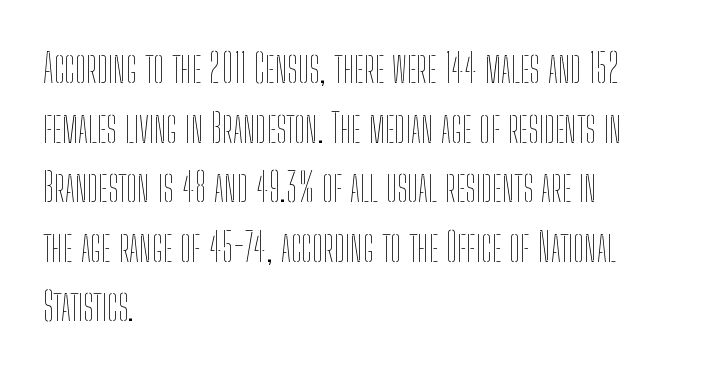
The image shows 40 px thin, condensed type, upright; set left-aligned, normal line spacing (1.49x), normal letter spacing, not underlined; low stroke contrast and a medium x-height.
